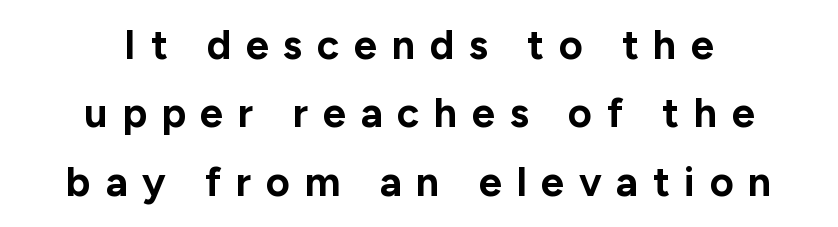
The image shows 41 px bold sans-serif type, upright; set centered, normal line spacing (1.67x), unusually wide letter spacing (+0.36 em), not underlined; low stroke contrast and a medium x-height.
